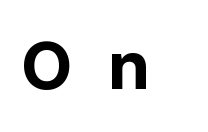
Here the designer chose a conventional face with non-uniform glyph widths. Honestly, there is no underline to notice here at all. Does the lettering tilt? It doesn't — this is upright. Students, note that the glyphs here are deliberately spaced far apart. The characters display no serif detailing; their extremities are plain.
